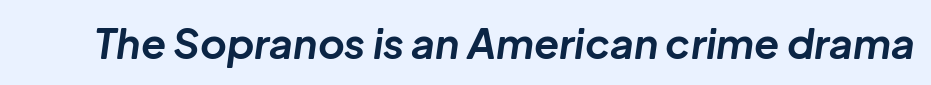
No extra tracking has been applied to these lines. Each glyph is drawn with heavy, bold strokes. Style check: oblique. The letters advance in unequal steps, a hallmark of proportional type. The zone under the glyphs is completely vacant.
